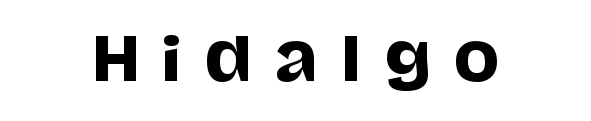
Q: Is the text italic (slanted)? A: No, it is upright.
Q: Is the typeface a serif or a sans-serif typeface? A: Sans-serif.
Q: Is the text underlined? A: No.
Q: Is the spacing between letters normal or unusually wide? A: Unusually wide.
Q: Width (condensed, normal, or wide)? A: Normal.
Q: Stroke contrast? A: Low.
Q: x-height? A: Large.
Q: Monospaced? A: No.
